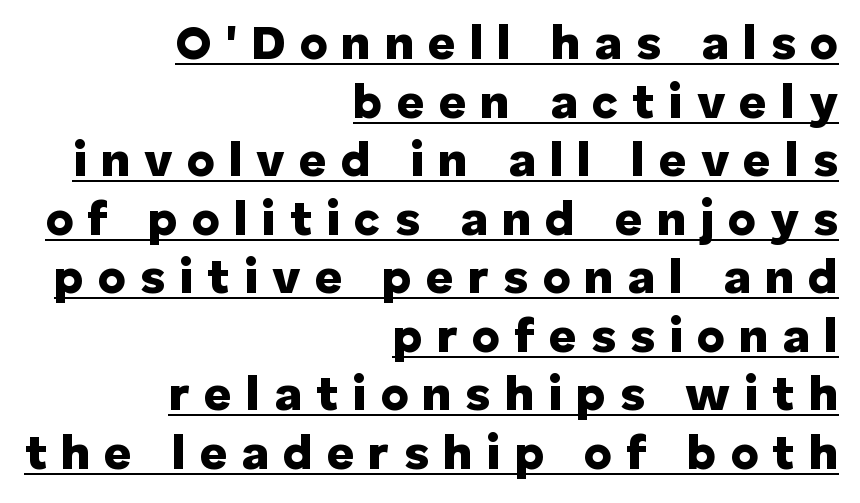
This rendering uses right alignment, leaving the left contour irregular. Quick note: not italic, upright. Is the type bold? Yes — the strokes are clearly thick and heavy. The glyphs are accompanied by a horizontal stroke just below them.
